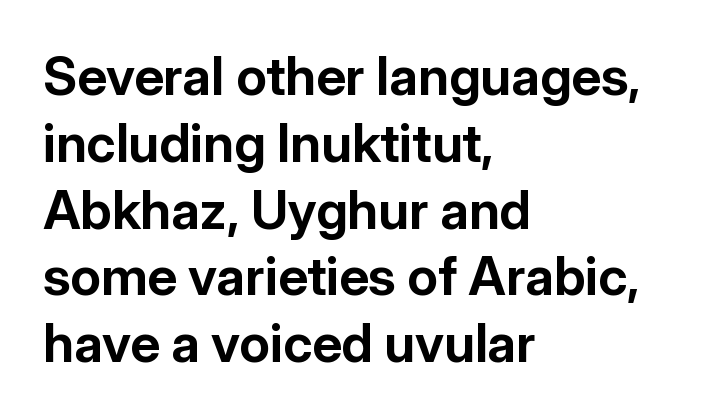
{"serif": "no", "italic": "no", "bold": "yes", "weight": "bold", "width": "normal", "stroke_contrast": "low", "x_height": "medium", "monospaced": "no", "underline": "no", "align": "left", "line_spacing": "normal", "line_spacing_ratio": 1.26, "letter_spacing": "normal", "letter_spacing_em": 0.0, "glyph_px": 53}
